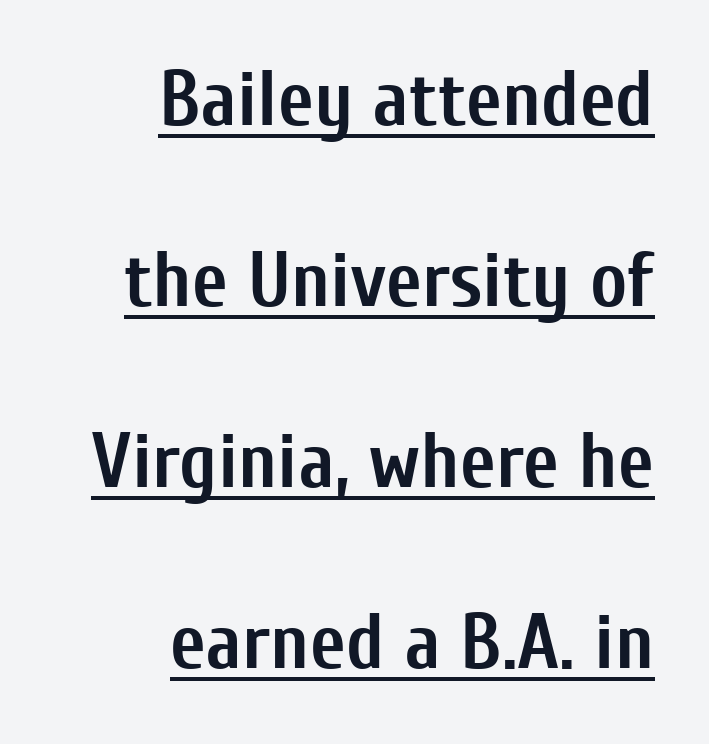
The image shows 78 px semibold, condensed sans-serif type, upright; set right-aligned, loose line spacing (2.32x), normal letter spacing, underlined; low stroke contrast and a medium x-height.
